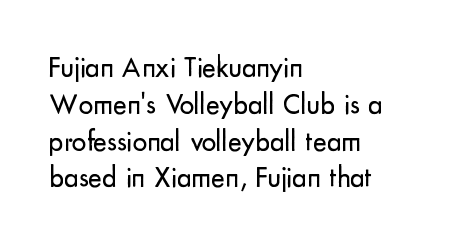
The image shows 29 px regular-weight sans-serif type, upright; set left-aligned, normal line spacing (1.27x), normal letter spacing, not underlined; low stroke contrast and a small x-height.
